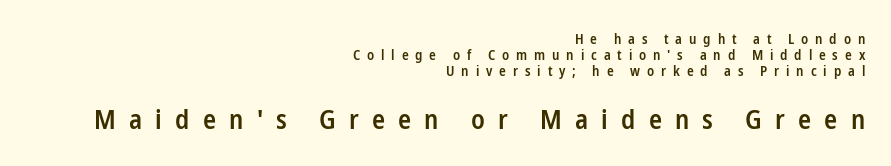
Q: Is the text bold? A: Semi-bold.
Q: Is the text italic (slanted)? A: No, it is upright.
Q: Is the text underlined? A: No.
Q: How is the paragraph aligned? A: Right-aligned.
Q: Is the spacing between letters normal or unusually wide? A: Unusually wide.
Q: Is the spacing between lines tight, normal or loose? A: Tight.
Q: Which block of text is set in a larger size, the first (top) or the second (bottom)? A: The second (bottom) one.
